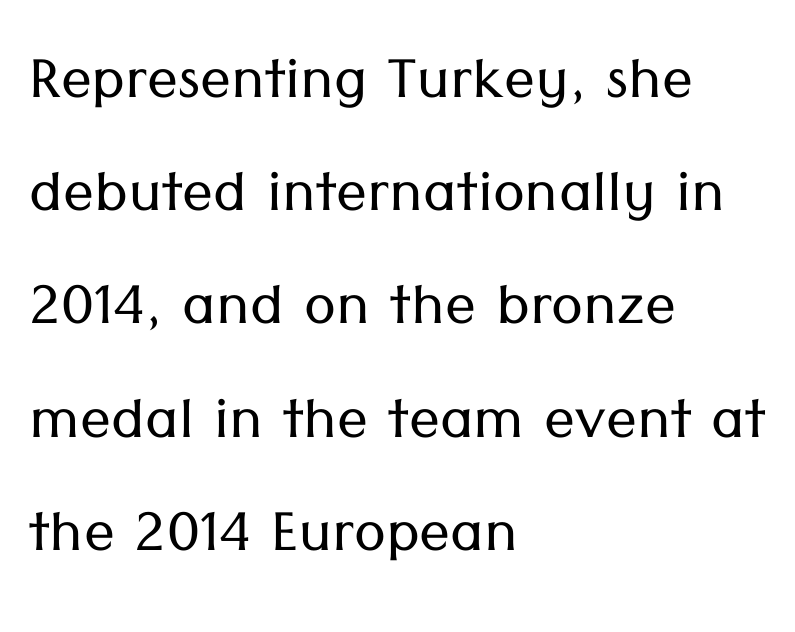
Q: Is the text bold? A: No.
Q: Is the text italic (slanted)? A: No, it is upright.
Q: Is the typeface a serif or a sans-serif typeface? A: Sans-serif.
Q: Is the text underlined? A: No.
Q: How is the paragraph aligned? A: Left-aligned.
Q: Is the spacing between letters normal or unusually wide? A: Normal.
Q: Is the spacing between lines tight, normal or loose? A: Normal.
Q: Width (condensed, normal, or wide)? A: Normal.
Q: Stroke contrast? A: Low.
Q: x-height? A: Medium.
Q: Monospaced? A: No.
